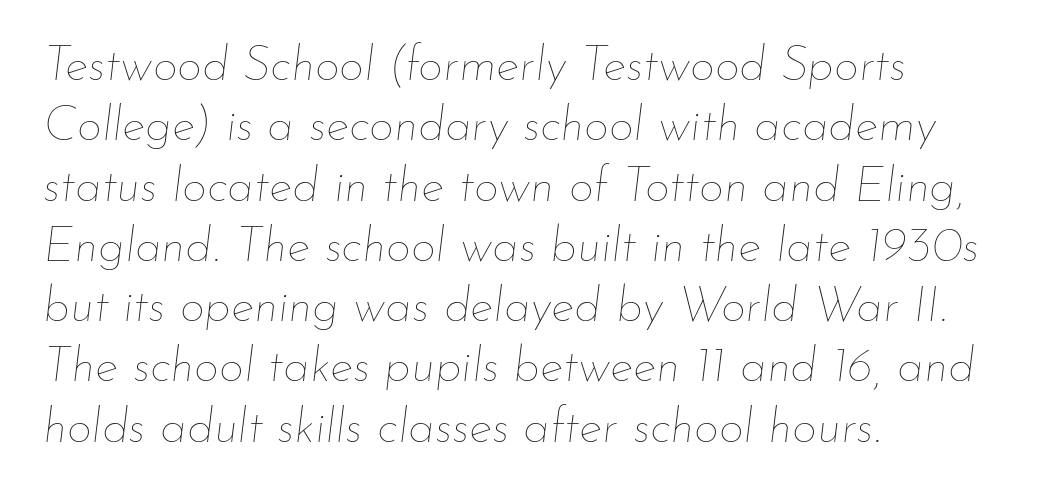
{"italic": "yes", "lean": "right", "slant_degrees": 7, "bold": "no", "weight": "thin", "width": "normal", "stroke_contrast": "low", "x_height": "small", "monospaced": "no", "underline": "no", "align": "left", "line_spacing_ratio": 1.23, "letter_spacing": "normal", "letter_spacing_em": 0.0, "glyph_px": 49}
